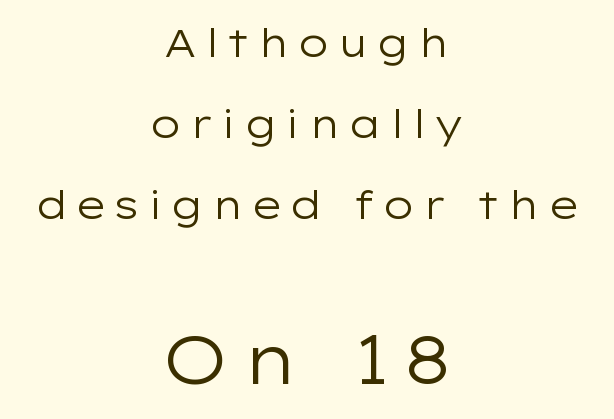
The image shows 68 px regular-weight, wide sans-serif type, upright; set centered, loose line spacing (2.08x), not underlined; the second (bottom) block is 1.74x larger; low stroke contrast and a medium x-height.
